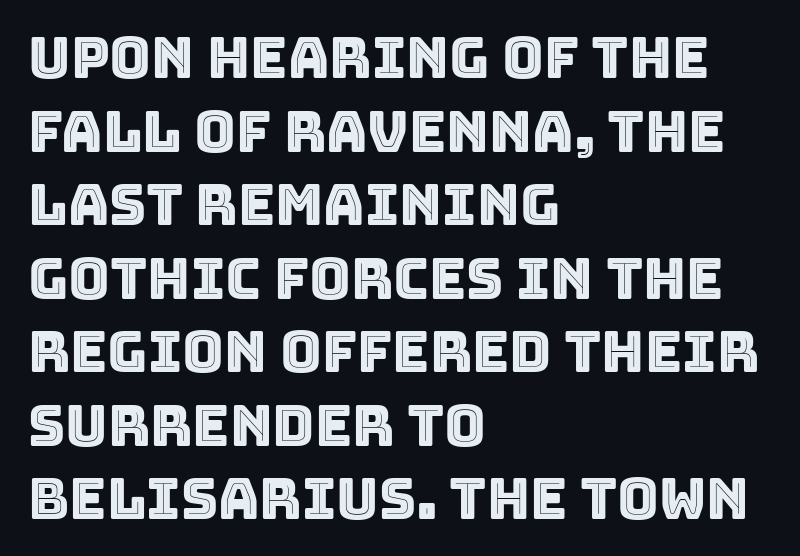
Q: Is the text italic (slanted)? A: No, it is upright.
Q: Is the text underlined? A: No.
Q: How is the paragraph aligned? A: Left-aligned.
Q: Is the spacing between letters normal or unusually wide? A: Normal.
Q: Is the spacing between lines tight, normal or loose? A: Normal.
Q: Width (condensed, normal, or wide)? A: Normal.
Q: x-height? A: Large.
Q: Monospaced? A: No.
